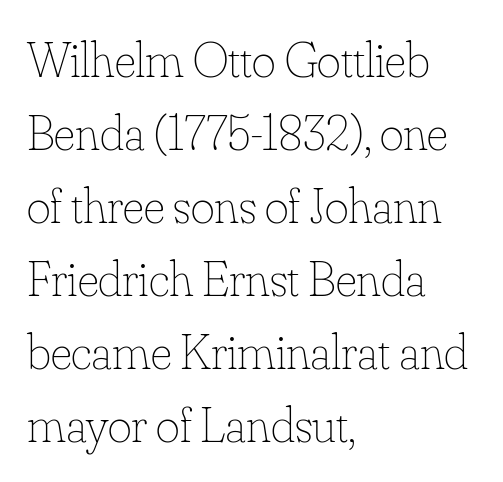
{"italic": "no", "bold": "no", "weight": "thin", "width": "normal", "stroke_contrast": "low", "x_height": "small", "monospaced": "no", "underline": "no", "align": "left", "line_spacing": "normal", "line_spacing_ratio": 1.43, "letter_spacing": "normal", "letter_spacing_em": 0.0, "glyph_px": 51}
